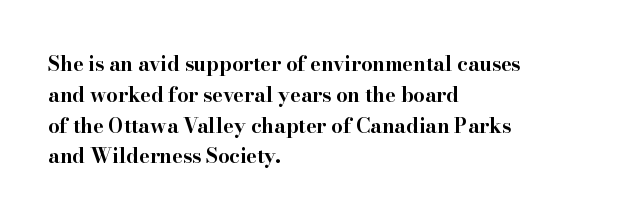
{"italic": "no", "bold": "yes", "underline": "no", "align": "left", "line_spacing": "normal", "line_spacing_ratio": 1.54, "letter_spacing": "normal", "letter_spacing_em": 0.0, "glyph_px": 20}
